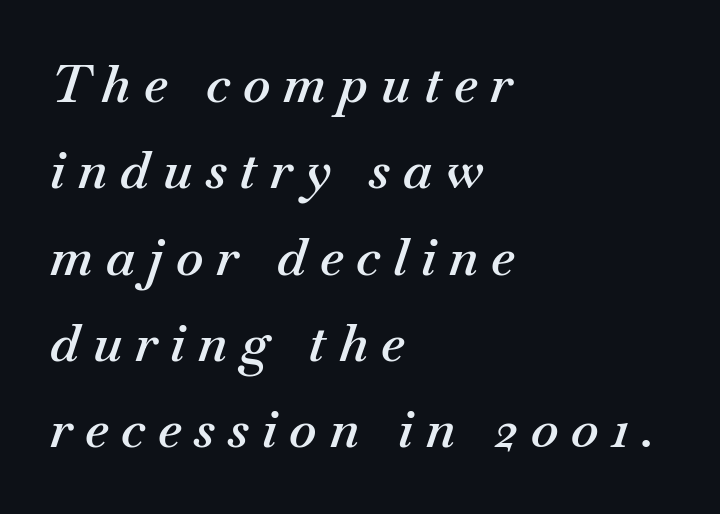
Varying glyph widths throughout — classic text-font behaviour. Unmarked baselines from the first word to the last. Notice how the stems are inclined rather than vertical — that's the hallmark of italics. The setting favours the left margin, as ordinary paragraphs usually do. Horizontal bands of white between lines are of average thickness. A typesetter would call this heavily tracked-out type.
